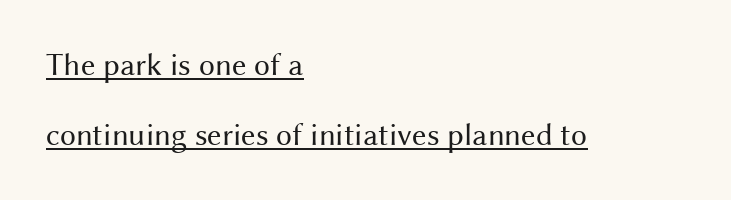
Somebody hit Ctrl+U on this one — the words are underlined. You could not count columns in this text — the font is proportionally spaced. In terms of posture, this sample is upright. The compositor pushed each line to the left boundary. How are the letters spaced? Ordinarily, with no added tracking. In terms of leading, this rendering errs on the spacious side.
